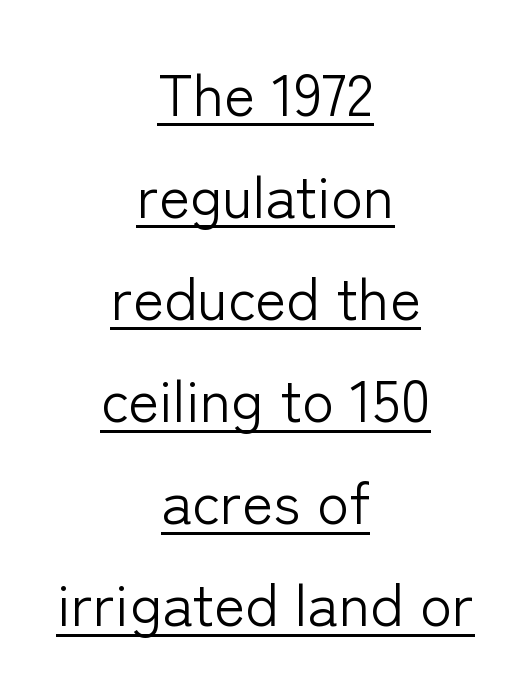
The image shows 59 px light sans-serif type, upright; set centered, line spacing 1.73x, normal letter spacing, underlined; low stroke contrast and a medium x-height.
